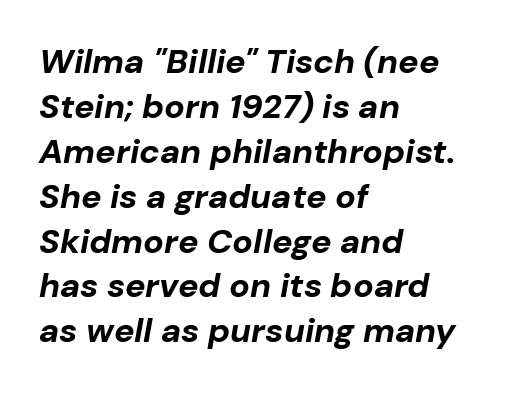
Summary of weight: heavy, a full bold. Descender tails drop into unmarked territory. Character widths vary here, with narrow letters taking less room than wide ones. The designer left line spacing at the default. The lettering tilts uniformly, giving the passage an italic look. Nothing unusual about the tracking: characters are spaced as the font intends.
